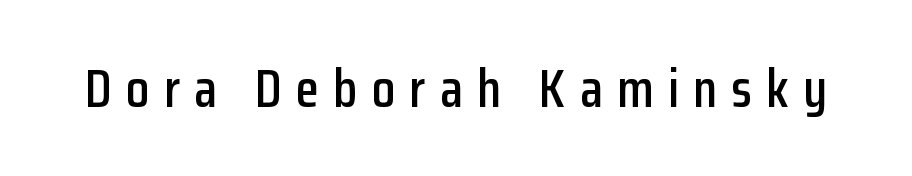
The type sits square on the baseline with zero lean. Is the letter spacing exaggerated? Yes — the characters are pushed far apart. Note: no serifs on the glyphs. Anything drawn beneath the words? Only blank space. Spacing verdict: proportional, widths tailored to each character.
